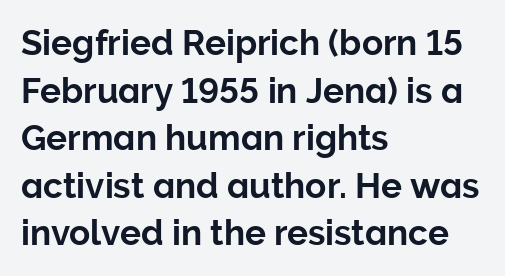
The image shows 35 px sans-serif type, upright; set left-aligned, normal line spacing (1.36x), normal letter spacing, not underlined; low stroke contrast and a medium x-height.
